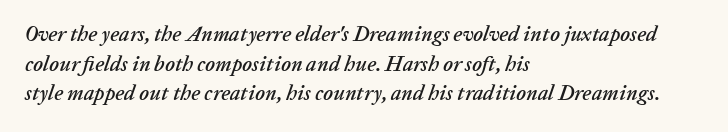
Q: Is the text italic (slanted)? A: Yes, it leans right by about 20 degrees.
Q: Is the text underlined? A: No.
Q: How is the paragraph aligned? A: Left-aligned.
Q: Is the spacing between letters normal or unusually wide? A: Normal.
Q: Is the spacing between lines tight, normal or loose? A: Normal.
